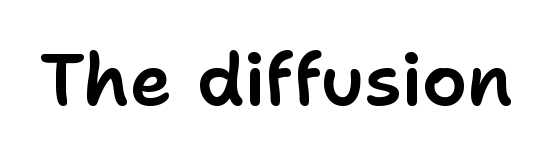
{"serif": "no", "italic": "no", "width": "normal", "stroke_contrast": "low", "x_height": "medium", "monospaced": "no", "underline": "no", "letter_spacing": "normal", "letter_spacing_em": 0.0, "glyph_px": 72}
